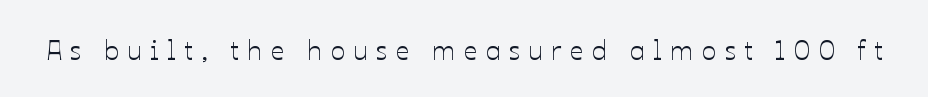
{"italic": "no", "underline": "no", "letter_spacing": "wide", "letter_spacing_em": 0.31, "glyph_px": 27}
